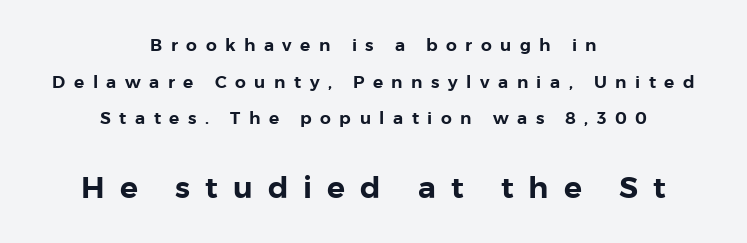
{"serif": "no", "italic": "no", "width": "normal", "stroke_contrast": "low", "x_height": "medium", "monospaced": "no", "underline": "no", "align": "center", "line_spacing": "loose", "line_spacing_ratio": 2.16, "letter_spacing": "wide", "letter_spacing_em": 0.5, "larger_block": "second", "size_ratio": 1.76, "glyph_px": 30}
